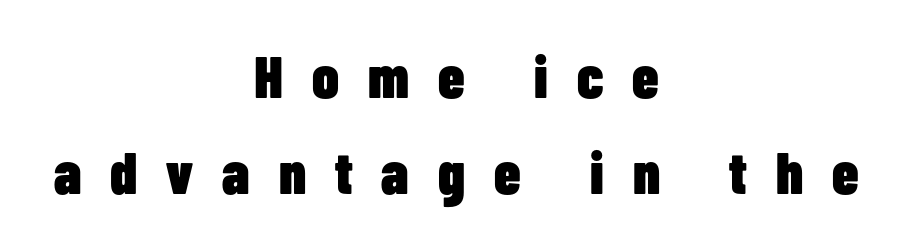
Q: Is the text bold? A: Yes.
Q: Is the text italic (slanted)? A: No, it is upright.
Q: Is the typeface a serif or a sans-serif typeface? A: Sans-serif.
Q: Is the text underlined? A: No.
Q: How is the paragraph aligned? A: Centered.
Q: Is the spacing between letters normal or unusually wide? A: Unusually wide.
Q: Is the spacing between lines tight, normal or loose? A: Normal.
Q: Width (condensed, normal, or wide)? A: Condensed.
Q: Stroke contrast? A: Low.
Q: x-height? A: Medium.
Q: Monospaced? A: No.
